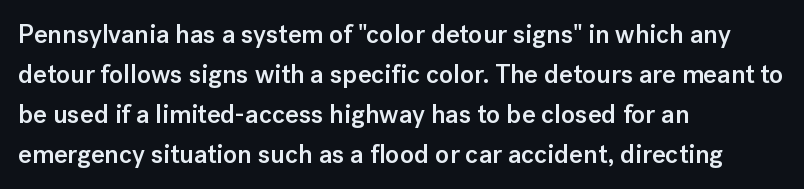
The image shows 26 px text type, upright; set left-aligned, normal line spacing (1.54x), normal letter spacing, not underlined.
